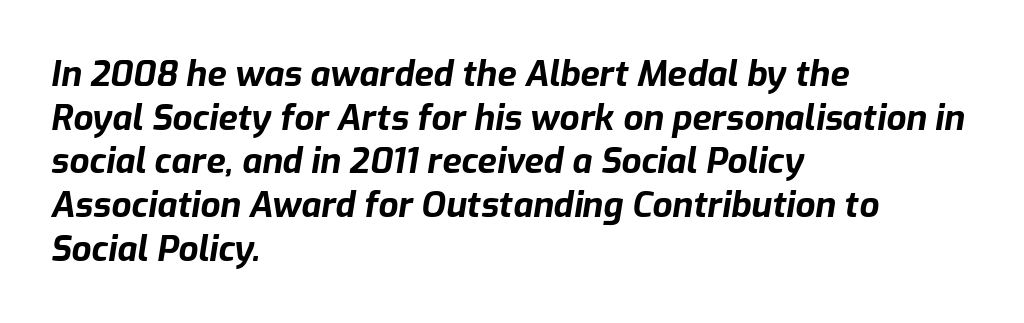
This sample uses an oblique cut, with every glyph tilted off the vertical. Does the copy run flush right? No — it runs flush left. Proportional: the letters do not fall into vertical columns. Each row of text sits above clean, open space.
